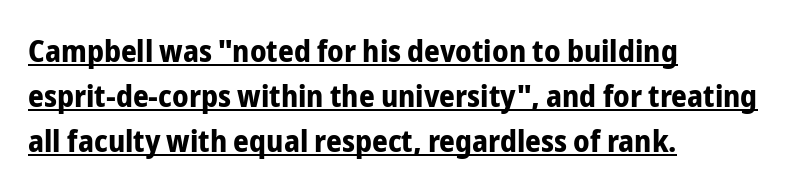
Q: Is the text bold? A: Yes.
Q: Is the text italic (slanted)? A: No, it is upright.
Q: Is the typeface a serif or a sans-serif typeface? A: Sans-serif.
Q: Is the text underlined? A: Yes.
Q: How is the paragraph aligned? A: Left-aligned.
Q: Is the spacing between letters normal or unusually wide? A: Normal.
Q: Is the spacing between lines tight, normal or loose? A: Normal.
Q: Width (condensed, normal, or wide)? A: Condensed.
Q: Stroke contrast? A: Low.
Q: x-height? A: Medium.
Q: Monospaced? A: No.
